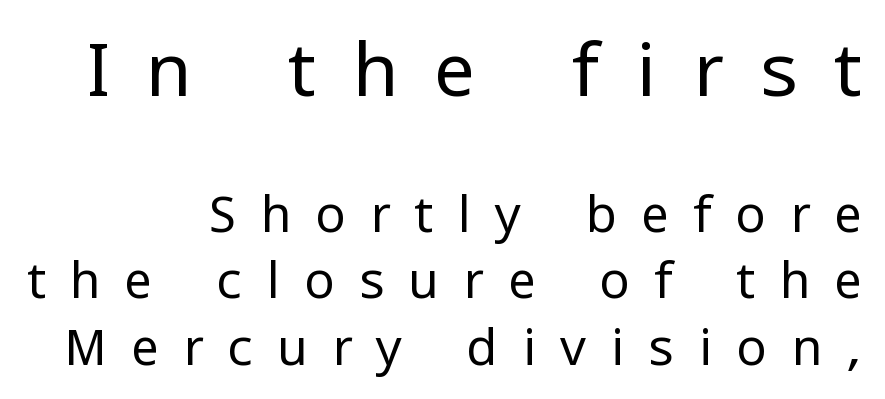
Q: Is the text bold? A: No.
Q: Is the text italic (slanted)? A: No, it is upright.
Q: Is the typeface a serif or a sans-serif typeface? A: Sans-serif.
Q: Is the text underlined? A: No.
Q: How is the paragraph aligned? A: Right-aligned.
Q: Is the spacing between letters normal or unusually wide? A: Unusually wide.
Q: Is the spacing between lines tight, normal or loose? A: Normal.
Q: Which block of text is set in a larger size, the first (top) or the second (bottom)? A: The first (top) one.
Q: Width (condensed, normal, or wide)? A: Normal.
Q: Stroke contrast? A: Low.
Q: x-height? A: Medium.
Q: Monospaced? A: No.
